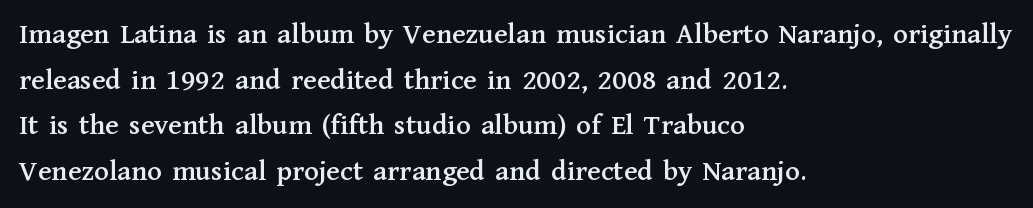
{"serif": "yes", "italic": "no", "width": "normal", "stroke_contrast": "medium", "x_height": "medium", "monospaced": "no", "underline": "no", "align": "left", "line_spacing": "normal", "line_spacing_ratio": 1.52, "letter_spacing": "normal", "letter_spacing_em": 0.0, "glyph_px": 30}
